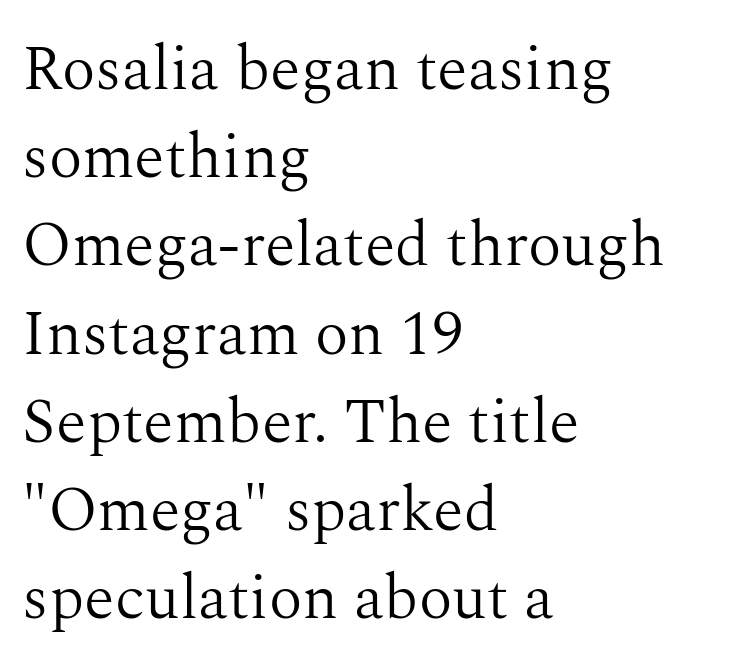
Q: Is the text bold? A: No.
Q: Is the text italic (slanted)? A: No, it is upright.
Q: Is the typeface a serif or a sans-serif typeface? A: Serif.
Q: Is the text underlined? A: No.
Q: How is the paragraph aligned? A: Left-aligned.
Q: Is the spacing between letters normal or unusually wide? A: Normal.
Q: Is the spacing between lines tight, normal or loose? A: Normal.
Q: Width (condensed, normal, or wide)? A: Normal.
Q: Stroke contrast? A: Medium.
Q: x-height? A: Medium.
Q: Monospaced? A: No.
